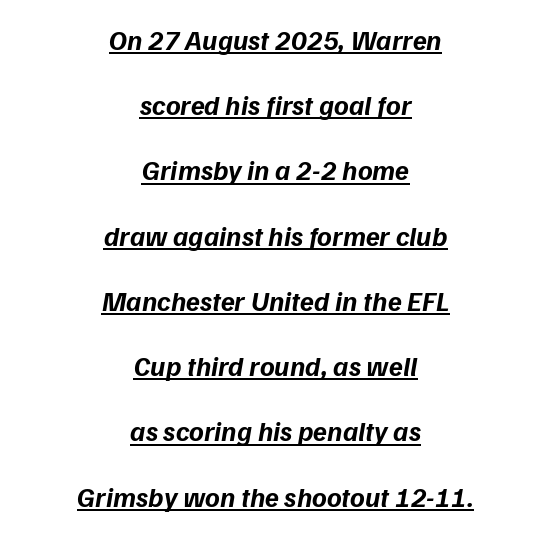
{"italic": "yes", "lean": "right", "slant_degrees": 9, "bold": "yes", "weight": "bold", "width": "normal", "stroke_contrast": "low", "x_height": "medium", "monospaced": "no", "underline": "yes", "align": "center", "line_spacing": "loose", "line_spacing_ratio": 2.33, "letter_spacing": "normal", "letter_spacing_em": 0.0, "glyph_px": 28}
